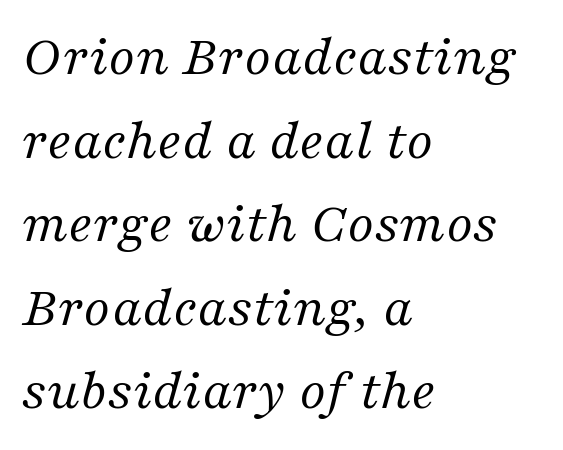
The letters sit at their default tracking, neither squeezed nor spread. Each new line begins a customary step beneath the previous one. The rag falls on the right side of this text block. It's the slanting kind of type. Stroke mass is kept to a normal reading level or below. Plain, unruled lines of type.
